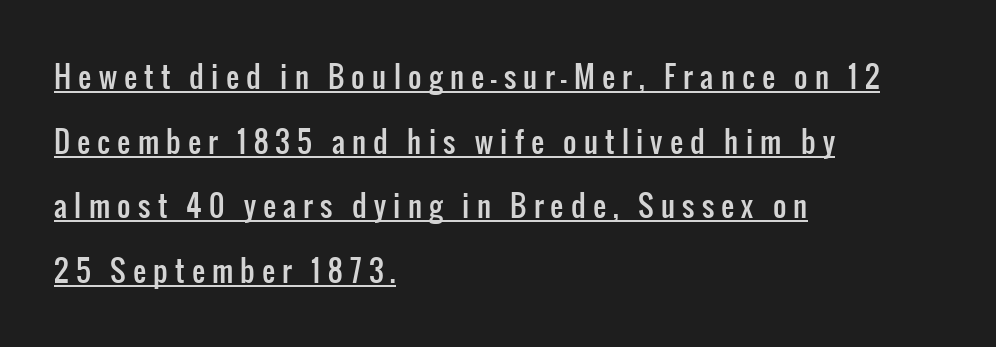
Q: Is the text italic (slanted)? A: No, it is upright.
Q: Is the typeface a serif or a sans-serif typeface? A: Sans-serif.
Q: Is the text underlined? A: Yes.
Q: How is the paragraph aligned? A: Left-aligned.
Q: Is the spacing between letters normal or unusually wide? A: Unusually wide.
Q: Is the spacing between lines tight, normal or loose? A: Loose.
Q: Width (condensed, normal, or wide)? A: Condensed.
Q: Stroke contrast? A: Low.
Q: x-height? A: Medium.
Q: Monospaced? A: No.
